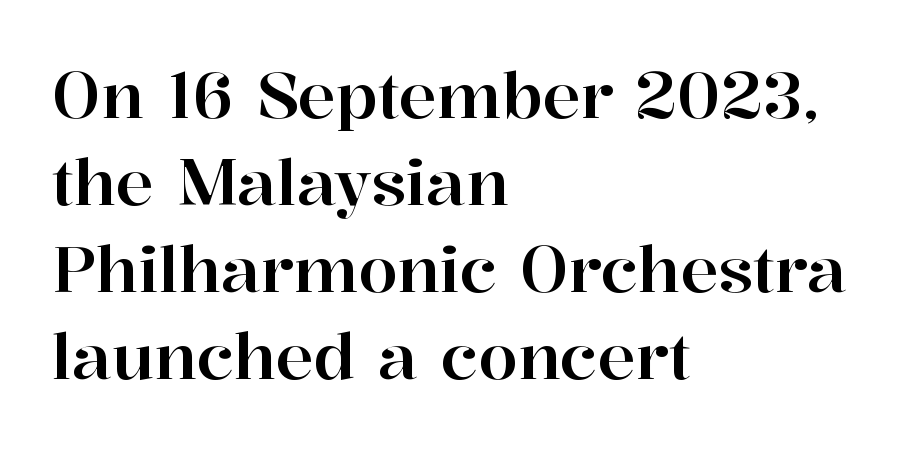
{"serif": "yes", "italic": "no", "width": "normal", "stroke_contrast": "high", "x_height": "medium", "monospaced": "no", "underline": "no", "align": "left", "line_spacing": "normal", "line_spacing_ratio": 1.38, "letter_spacing": "normal", "letter_spacing_em": 0.0, "glyph_px": 63}
